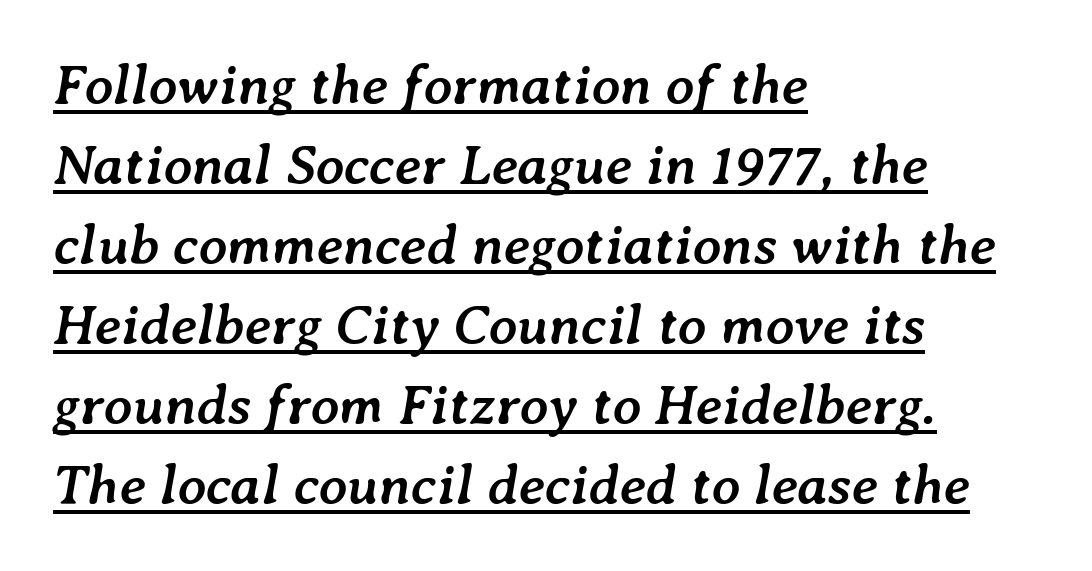
The image shows 56 px semibold type, italic (leaning right); set left-aligned, normal line spacing (1.43x), normal letter spacing, underlined; low stroke contrast and a medium x-height.
